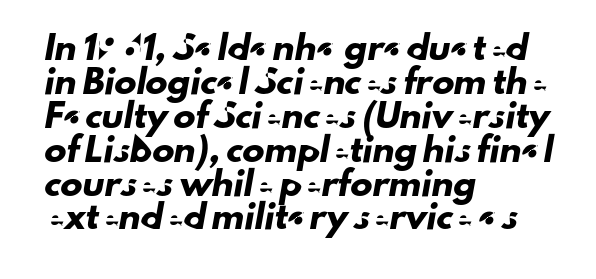
Q: Is the text underlined? A: No.
Q: How is the paragraph aligned? A: Left-aligned.
Q: Is the spacing between letters normal or unusually wide? A: Normal.
Q: Is the spacing between lines tight, normal or loose? A: Normal.
